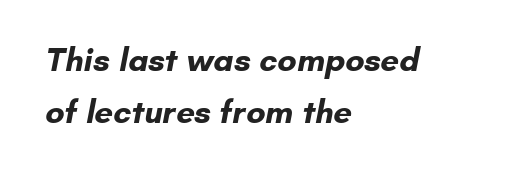
{"serif": "no", "bold": "yes", "weight": "bold", "width": "normal", "stroke_contrast": "low", "x_height": "small", "monospaced": "no", "underline": "no", "align": "left", "line_spacing": "normal", "line_spacing_ratio": 1.59, "letter_spacing": "normal", "letter_spacing_em": 0.0, "glyph_px": 33}
